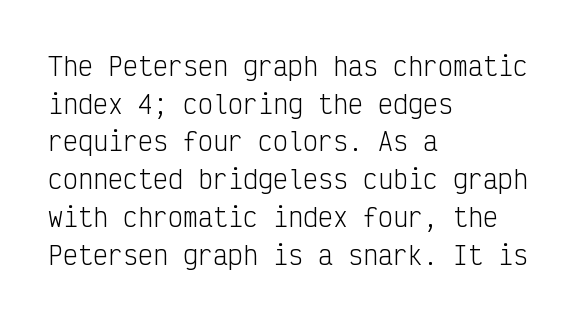
The image shows 25 px text type, upright; set left-aligned, normal line spacing (1.51x), normal letter spacing, not underlined.
